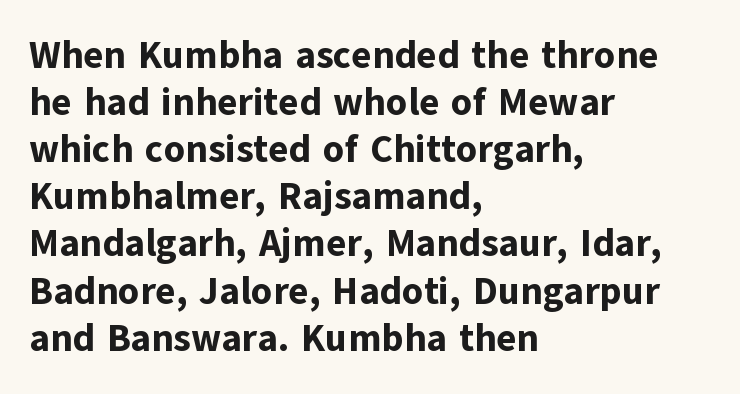
The image shows 38 px bold sans-serif type, upright; set left-aligned, line spacing 1.24x, normal letter spacing, not underlined; low stroke contrast and a medium x-height.
